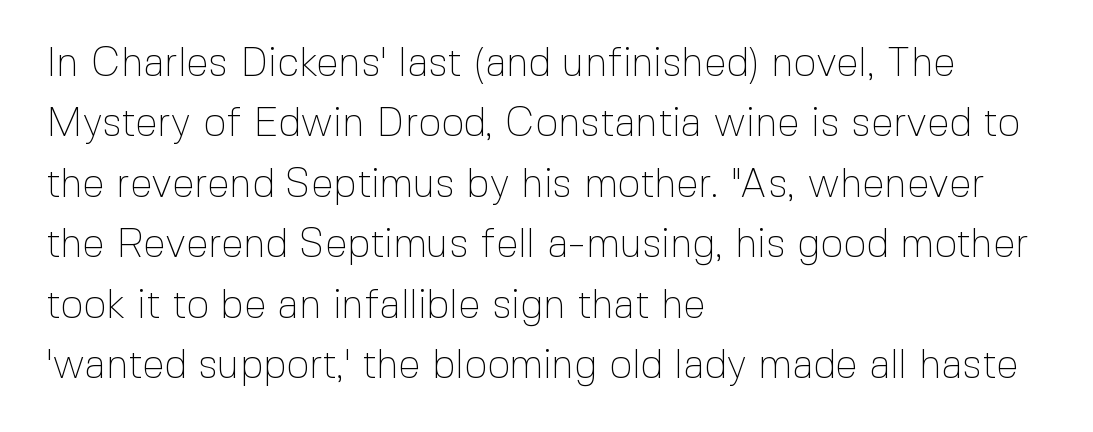
{"serif": "no", "italic": "no", "bold": "no", "weight": "thin", "width": "normal", "x_height": "medium", "monospaced": "no", "underline": "no", "align": "left", "line_spacing": "normal", "line_spacing_ratio": 1.51, "letter_spacing": "normal", "letter_spacing_em": 0.0, "glyph_px": 40}
